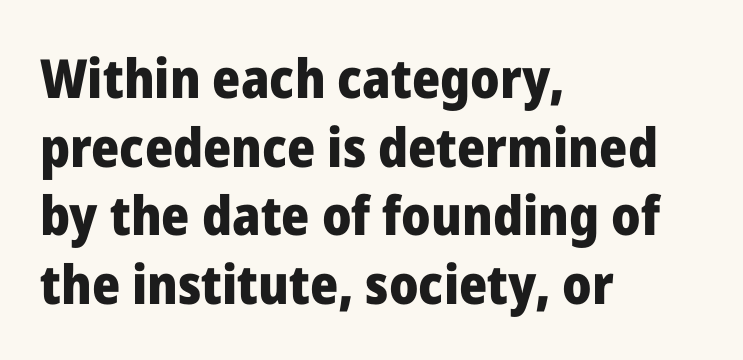
Q: Is the text bold? A: Yes.
Q: Is the text italic (slanted)? A: No, it is upright.
Q: Is the typeface a serif or a sans-serif typeface? A: Sans-serif.
Q: Is the text underlined? A: No.
Q: How is the paragraph aligned? A: Left-aligned.
Q: Is the spacing between letters normal or unusually wide? A: Normal.
Q: Is the spacing between lines tight, normal or loose? A: Normal.
Q: Width (condensed, normal, or wide)? A: Normal.
Q: Stroke contrast? A: Low.
Q: x-height? A: Medium.
Q: Monospaced? A: No.
